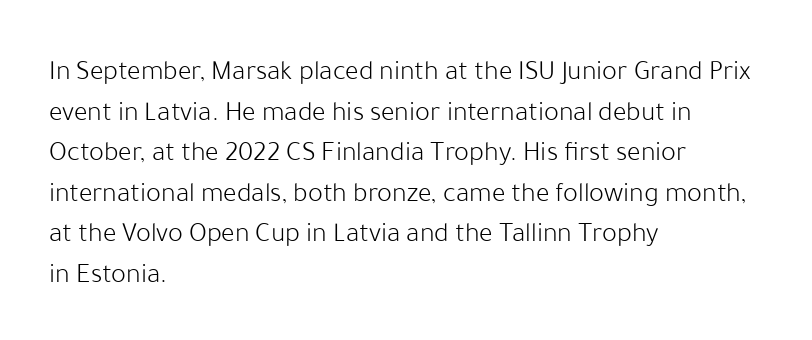
Bare-footed words on every line. You could not count columns in this text — the font is proportionally spaced. Which margin do the lines hug? The left one — the right edge is uneven. Ink coverage per letter is moderate at most.
